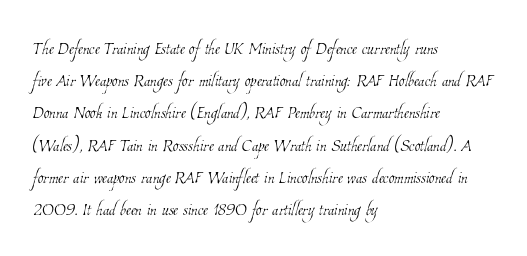
{"bold": "no", "underline": "no", "align": "left", "line_spacing": "normal", "line_spacing_ratio": 1.4, "letter_spacing": "normal", "letter_spacing_em": 0.0, "glyph_px": 23}
